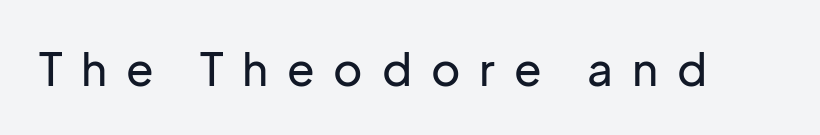
The image shows 45 px sans-serif type, upright; set unusually wide letter spacing (+0.42 em), not underlined; low stroke contrast and a medium x-height.
